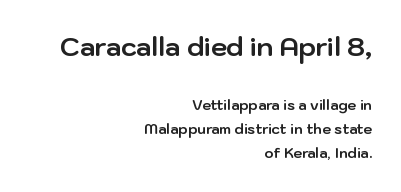
The upper block of text is set noticeably larger than the block beneath it. Tall strokes in this sample are plumb rather than angled. Each glyph is drawn with heavy, bold strokes. The foot of each line stays bare and open. This sample uses plain, unmodified letter spacing. The rendering anchors every line to the right-hand side.
